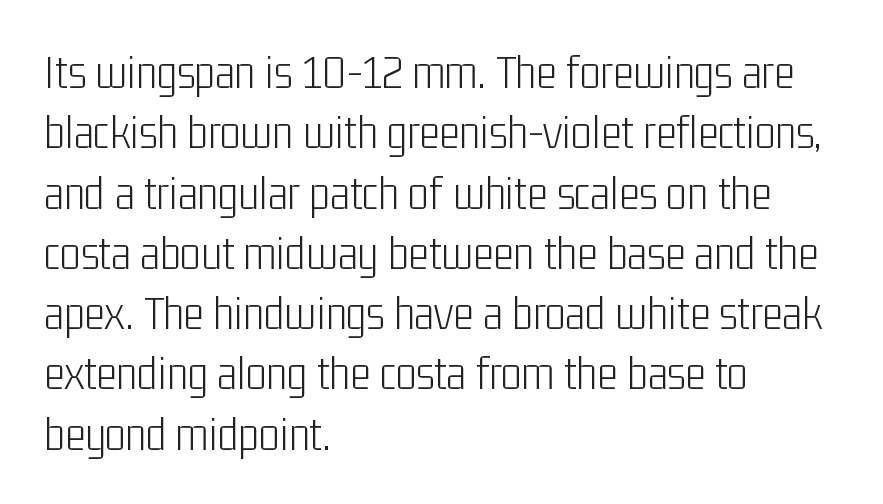
Q: Is the text bold? A: No.
Q: Is the text italic (slanted)? A: No, it is upright.
Q: Is the typeface a serif or a sans-serif typeface? A: Sans-serif.
Q: Is the text underlined? A: No.
Q: How is the paragraph aligned? A: Left-aligned.
Q: Is the spacing between letters normal or unusually wide? A: Normal.
Q: Width (condensed, normal, or wide)? A: Condensed.
Q: Stroke contrast? A: Low.
Q: x-height? A: Medium.
Q: Monospaced? A: No.
